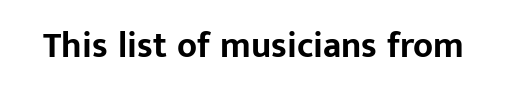
Q: Is the text bold? A: Yes.
Q: Is the text italic (slanted)? A: No, it is upright.
Q: Is the typeface a serif or a sans-serif typeface? A: Sans-serif.
Q: Is the text underlined? A: No.
Q: Is the spacing between letters normal or unusually wide? A: Normal.
Q: Width (condensed, normal, or wide)? A: Normal.
Q: Stroke contrast? A: Low.
Q: x-height? A: Medium.
Q: Monospaced? A: No.
